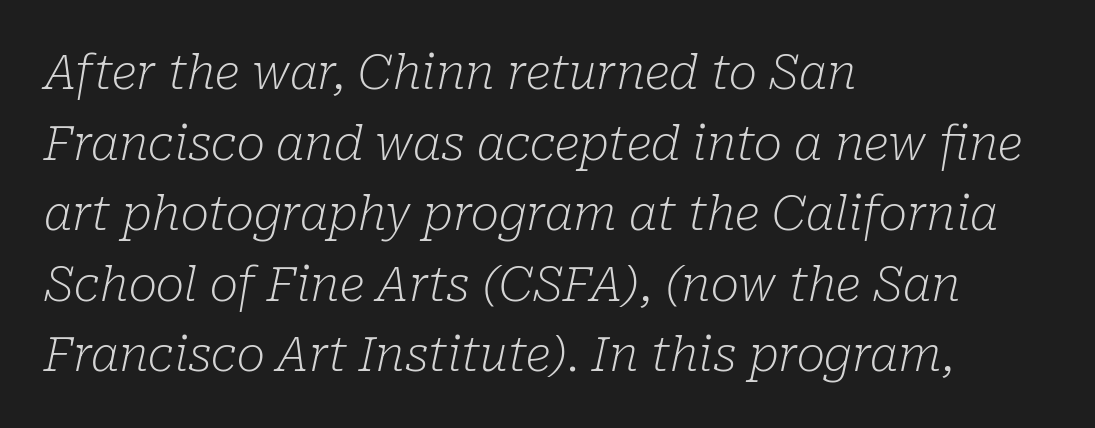
Q: Is the text bold? A: No.
Q: Is the text italic (slanted)? A: Yes, it leans right by about 10 degrees.
Q: Is the typeface a serif or a sans-serif typeface? A: Serif.
Q: Is the text underlined? A: No.
Q: How is the paragraph aligned? A: Left-aligned.
Q: Is the spacing between letters normal or unusually wide? A: Normal.
Q: Is the spacing between lines tight, normal or loose? A: Normal.
Q: Width (condensed, normal, or wide)? A: Normal.
Q: Stroke contrast? A: Low.
Q: x-height? A: Medium.
Q: Monospaced? A: No.
